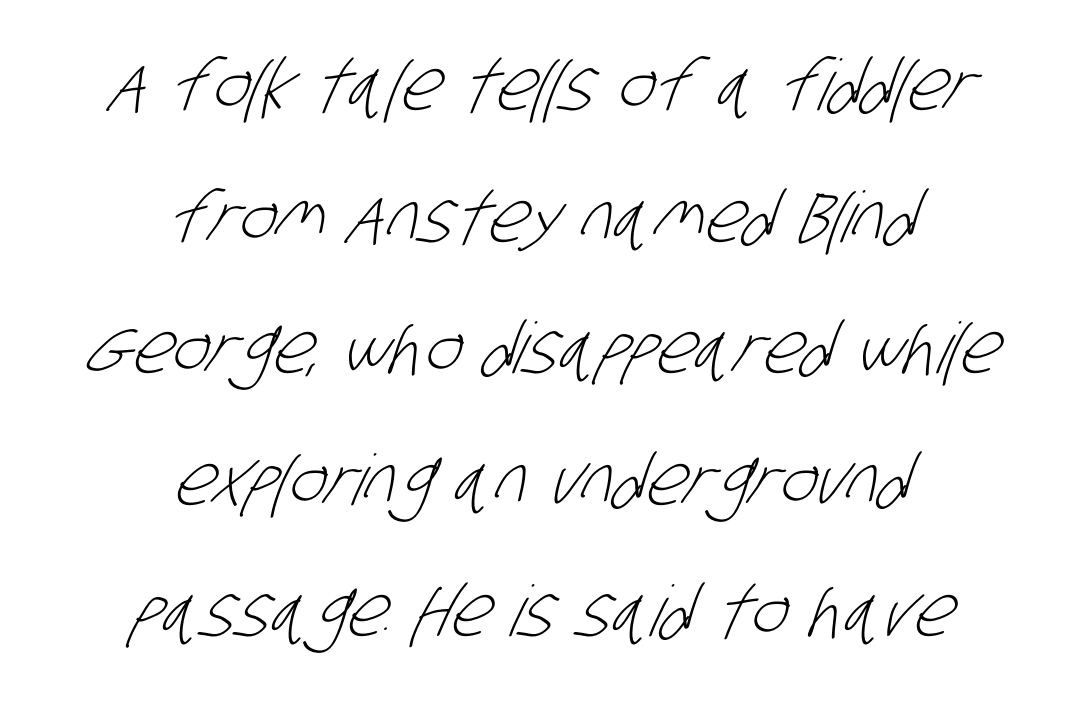
Q: Is the text bold? A: No.
Q: Is the typeface a serif or a sans-serif typeface? A: Sans-serif.
Q: Is the text underlined? A: No.
Q: How is the paragraph aligned? A: Centered.
Q: Is the spacing between letters normal or unusually wide? A: Normal.
Q: Width (condensed, normal, or wide)? A: Condensed.
Q: Stroke contrast? A: Low.
Q: x-height? A: Large.
Q: Monospaced? A: No.
